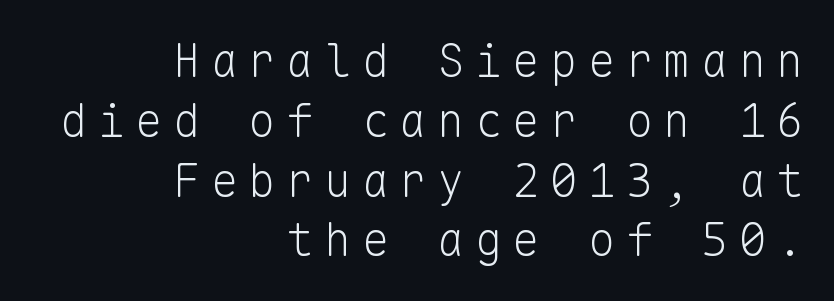
The typesetter chose a ragged-left arrangement here. Vertically, the passage feels balanced, rows spaced as you'd expect. The passage shown is typed in a monospace face where columns stay perfectly aligned. Nope, not italic — everything's standing straight.
